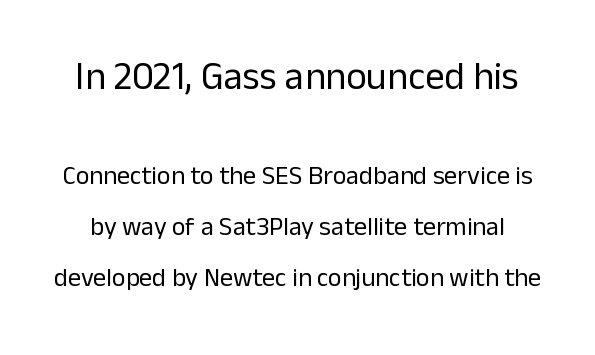
{"serif": "no", "italic": "no", "bold": "no", "weight": "regular", "width": "normal", "stroke_contrast": "low", "x_height": "medium", "monospaced": "no", "underline": "no", "line_spacing": "loose", "line_spacing_ratio": 1.96, "letter_spacing": "normal", "letter_spacing_em": 0.0, "larger_block": "first", "size_ratio": 1.5, "glyph_px": 39}
